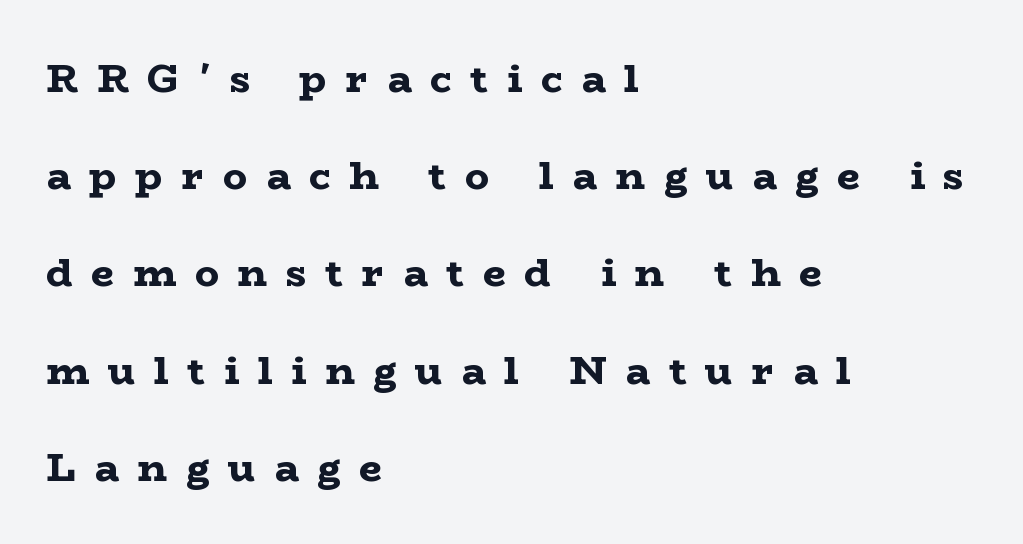
{"serif": "yes", "italic": "no", "bold": "yes", "weight": "bold", "width": "wide", "stroke_contrast": "low", "x_height": "medium", "monospaced": "no", "underline": "no", "align": "left", "line_spacing": "loose", "line_spacing_ratio": 2.43, "letter_spacing": "wide", "letter_spacing_em": 0.47, "glyph_px": 40}
